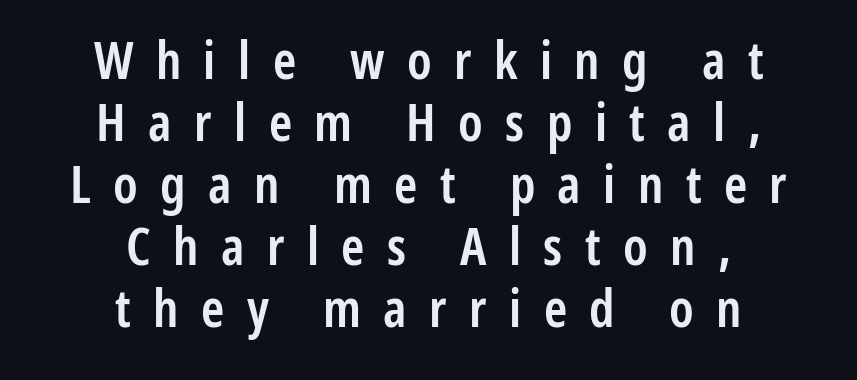
The image shows 52 px semibold, condensed sans-serif type, upright; set centered, line spacing 1.19x, unusually wide letter spacing (+0.43 em), not underlined; low stroke contrast and a medium x-height.
